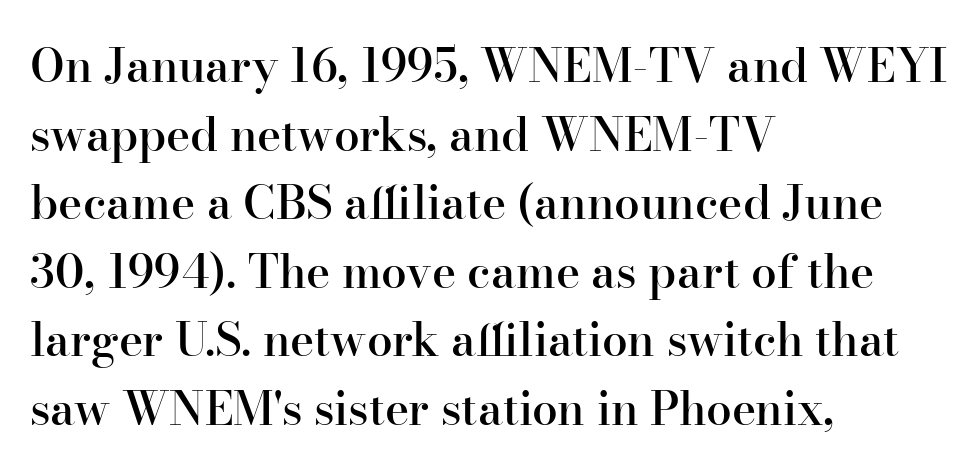
{"serif": "yes", "italic": "no", "bold": "semi", "weight": "semibold", "width": "normal", "stroke_contrast": "high", "x_height": "small", "monospaced": "no", "underline": "no", "align": "left", "line_spacing": "normal", "line_spacing_ratio": 1.49, "letter_spacing": "normal", "letter_spacing_em": 0.0, "glyph_px": 46}
